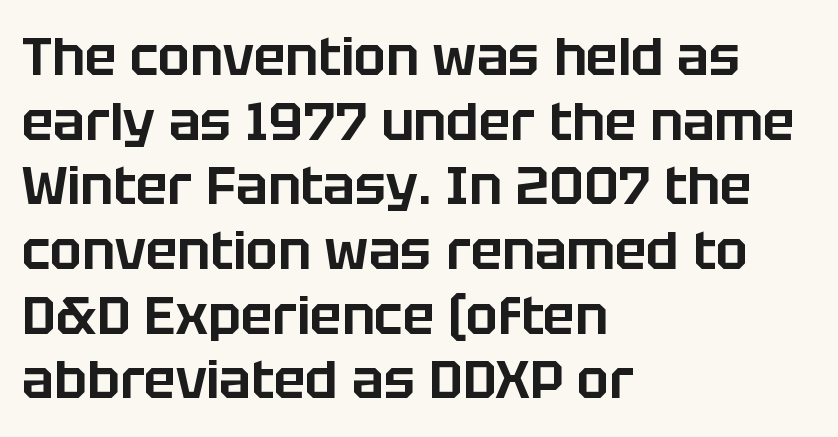
Q: Is the text italic (slanted)? A: No, it is upright.
Q: Is the typeface a serif or a sans-serif typeface? A: Sans-serif.
Q: Is the text underlined? A: No.
Q: How is the paragraph aligned? A: Left-aligned.
Q: Is the spacing between letters normal or unusually wide? A: Normal.
Q: Width (condensed, normal, or wide)? A: Normal.
Q: Stroke contrast? A: Low.
Q: x-height? A: Large.
Q: Monospaced? A: No.
